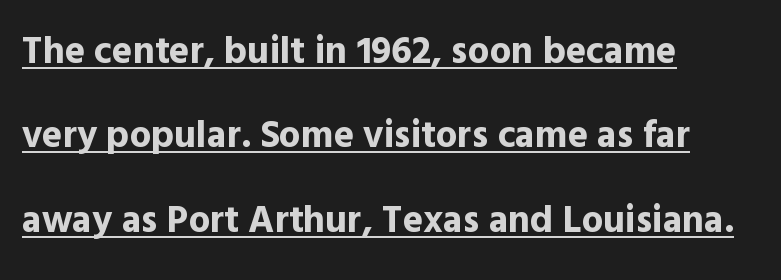
The image shows 38 px bold sans-serif type, upright; set left-aligned, loose line spacing (2.22x), normal letter spacing, underlined; a medium x-height.
